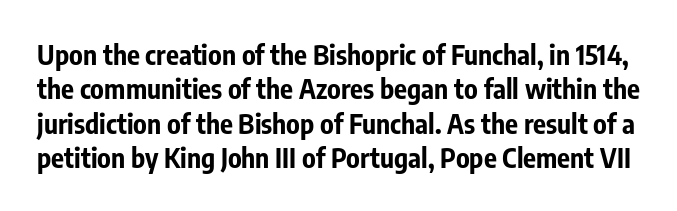
The image shows 27 px bold type, upright; set normal line spacing (1.27x), normal letter spacing, not underlined.
